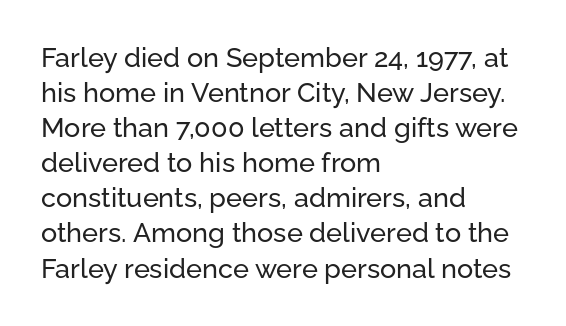
The image shows 27 px text type, upright; set left-aligned, normal line spacing (1.3x), normal letter spacing, not underlined.
